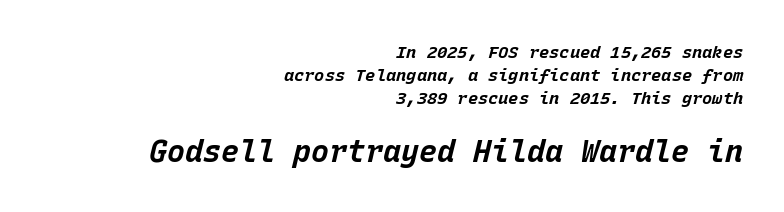
The image shows 30 px bold type, italic (leaning right), monospaced; set right-aligned, normal line spacing (1.34x), normal letter spacing, not underlined; the second (bottom) block is 1.76x larger; low stroke contrast and a large x-height.
